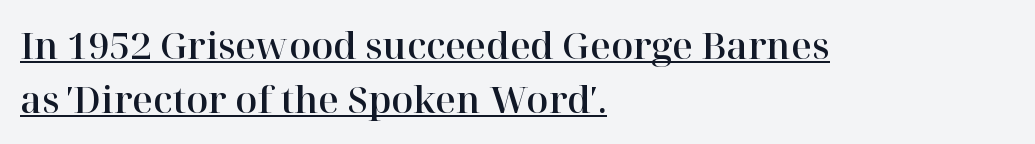
The lettering stays uniformly vertical, giving the passage a roman look. Spacing verdict: proportional, widths tailored to each character. Compared with a centered layout, this one pins lines to the left instead. This sample keeps an unexceptional amount of space between lines. Looks like someone drew a line under every word here. Small tapered or slab feet sit at the stroke ends, so this counts as serif.
